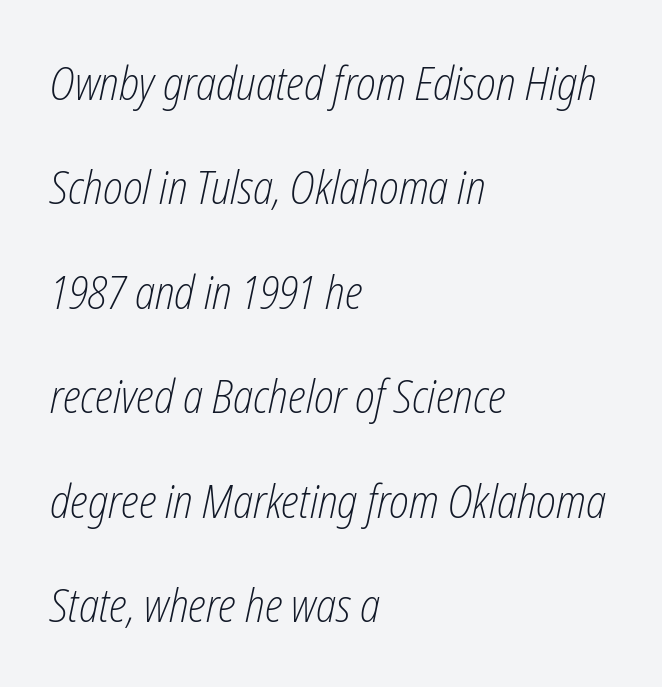
Q: Is the text bold? A: No.
Q: Is the text italic (slanted)? A: Yes, it leans right by about 12 degrees.
Q: Is the text underlined? A: No.
Q: How is the paragraph aligned? A: Left-aligned.
Q: Is the spacing between letters normal or unusually wide? A: Normal.
Q: Is the spacing between lines tight, normal or loose? A: Loose.
Q: Width (condensed, normal, or wide)? A: Condensed.
Q: Stroke contrast? A: Low.
Q: x-height? A: Medium.
Q: Monospaced? A: No.
